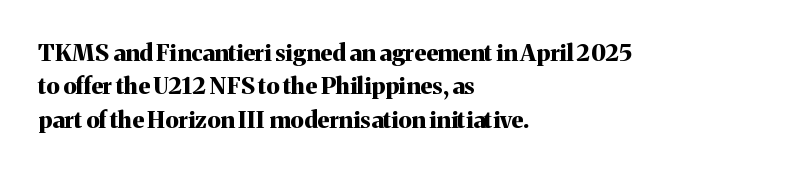
Every letter is thick-stroked: bold, no question. The space directly below the letters is spotless. How would I describe the line gaps? Plain and ordinary. A classic flush-left, rag-right setting is used for this passage. The specimen reads as upright at a glance.
